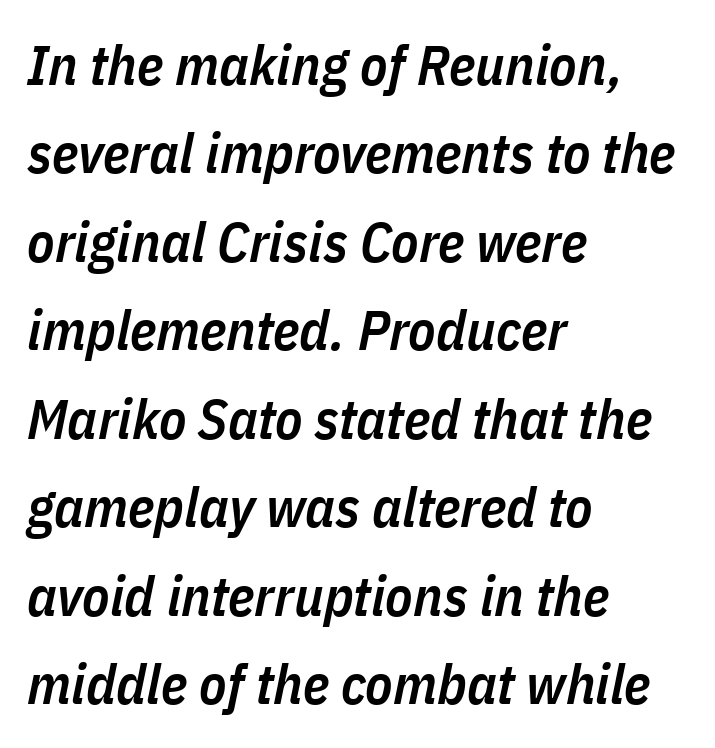
Q: Is the text bold? A: Semi-bold.
Q: Is the text italic (slanted)? A: Yes, it leans right by about 11 degrees.
Q: Is the text underlined? A: No.
Q: How is the paragraph aligned? A: Left-aligned.
Q: Is the spacing between letters normal or unusually wide? A: Normal.
Q: Is the spacing between lines tight, normal or loose? A: Normal.
Q: Width (condensed, normal, or wide)? A: Condensed.
Q: Stroke contrast? A: Low.
Q: x-height? A: Medium.
Q: Monospaced? A: No.
